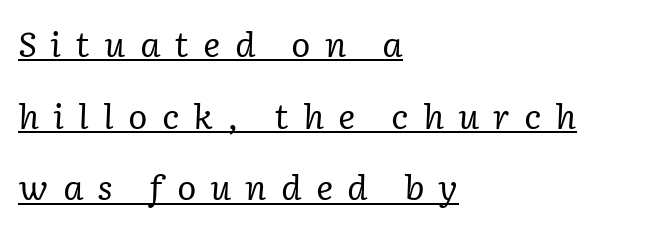
The image shows 33 px regular-weight serif type, italic (leaning right); set left-aligned, loose line spacing (2.17x), unusually wide letter spacing (+0.42 em), underlined; low stroke contrast and a medium x-height.
